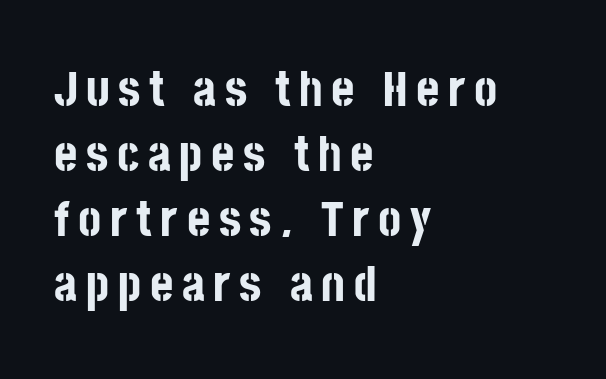
The image shows 50 px bold, condensed sans-serif type, upright; set left-aligned, normal line spacing (1.3x), not underlined; low stroke contrast and a large x-height.
